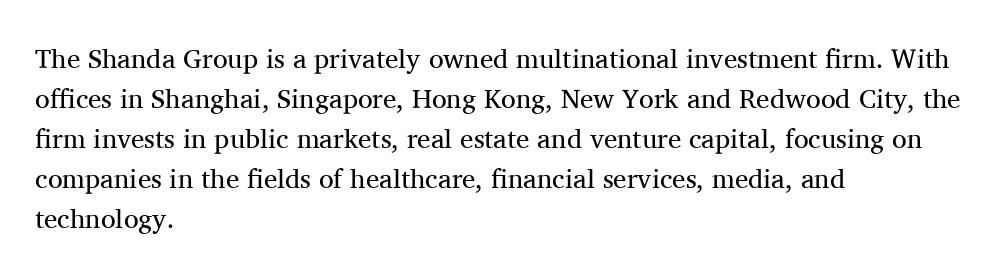
The image shows 27 px text type, upright; set left-aligned, normal line spacing (1.48x), normal letter spacing, not underlined.
